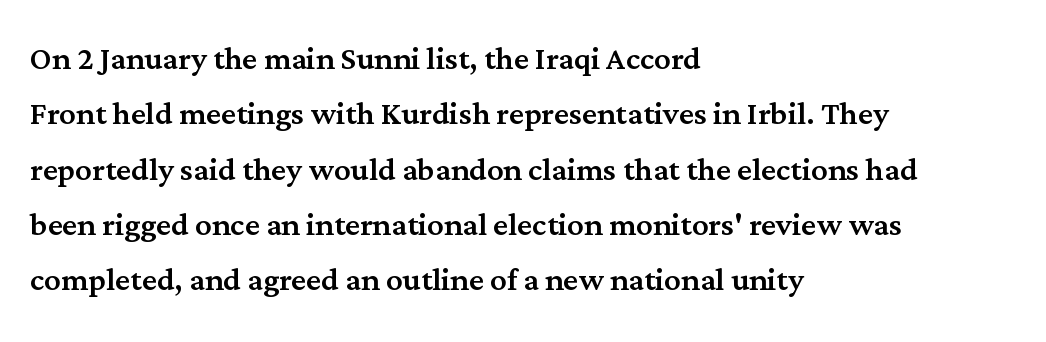
Q: Is the text italic (slanted)? A: No, it is upright.
Q: Is the typeface a serif or a sans-serif typeface? A: Serif.
Q: Is the text underlined? A: No.
Q: How is the paragraph aligned? A: Left-aligned.
Q: Is the spacing between letters normal or unusually wide? A: Normal.
Q: Is the spacing between lines tight, normal or loose? A: Normal.
Q: Width (condensed, normal, or wide)? A: Normal.
Q: Stroke contrast? A: Medium.
Q: x-height? A: Medium.
Q: Monospaced? A: No.
